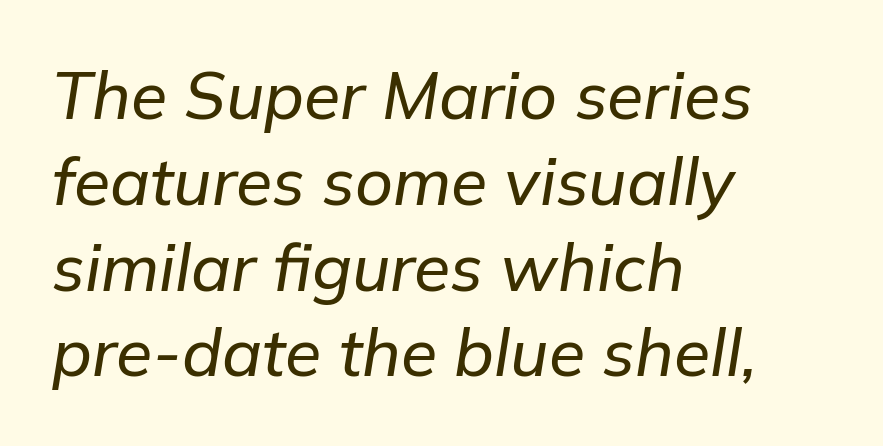
The image shows 66 px text type, italic (leaning right); set left-aligned, normal line spacing (1.3x), normal letter spacing, not underlined; low stroke contrast and a medium x-height.
